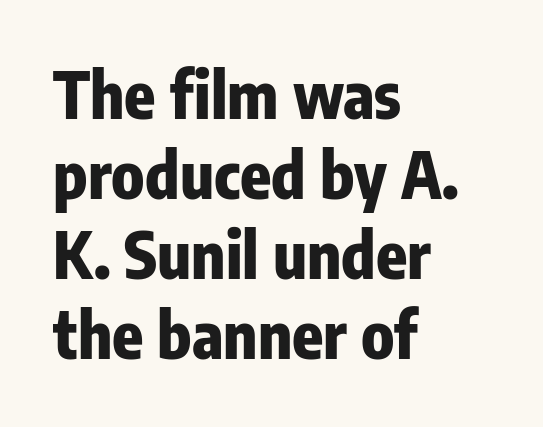
The image shows 64 px heavy, condensed sans-serif type, upright; set left-aligned, normal line spacing (1.25x), normal letter spacing, not underlined; low stroke contrast and a medium x-height.
